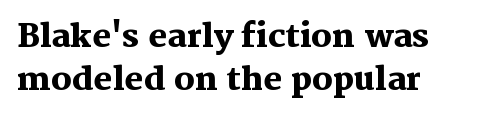
{"serif": "yes", "italic": "no", "bold": "yes", "weight": "heavy", "width": "normal", "stroke_contrast": "medium", "x_height": "medium", "monospaced": "no", "underline": "no", "align": "left", "line_spacing": "normal", "line_spacing_ratio": 1.35, "letter_spacing": "normal", "letter_spacing_em": 0.0, "glyph_px": 32}
